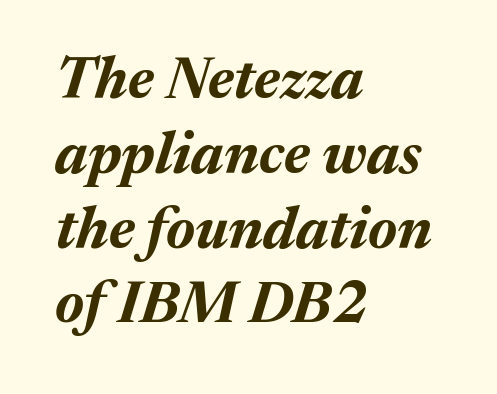
{"italic": "yes", "lean": "right", "slant_degrees": 17, "bold": "yes", "weight": "bold", "width": "normal", "stroke_contrast": "medium", "x_height": "medium", "monospaced": "no", "underline": "no", "align": "left", "line_spacing": "normal", "line_spacing_ratio": 1.29, "letter_spacing": "normal", "letter_spacing_em": 0.0, "glyph_px": 58}
